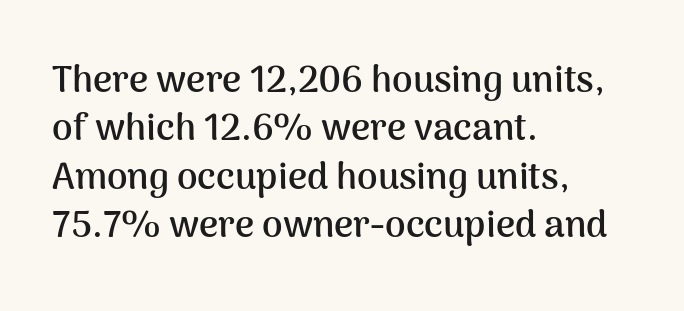
{"serif": "no", "italic": "no", "bold": "yes", "weight": "semibold", "width": "normal", "stroke_contrast": "medium", "x_height": "medium", "monospaced": "no", "underline": "no", "align": "left", "line_spacing": "normal", "line_spacing_ratio": 1.31, "letter_spacing": "normal", "letter_spacing_em": 0.0, "glyph_px": 37}
